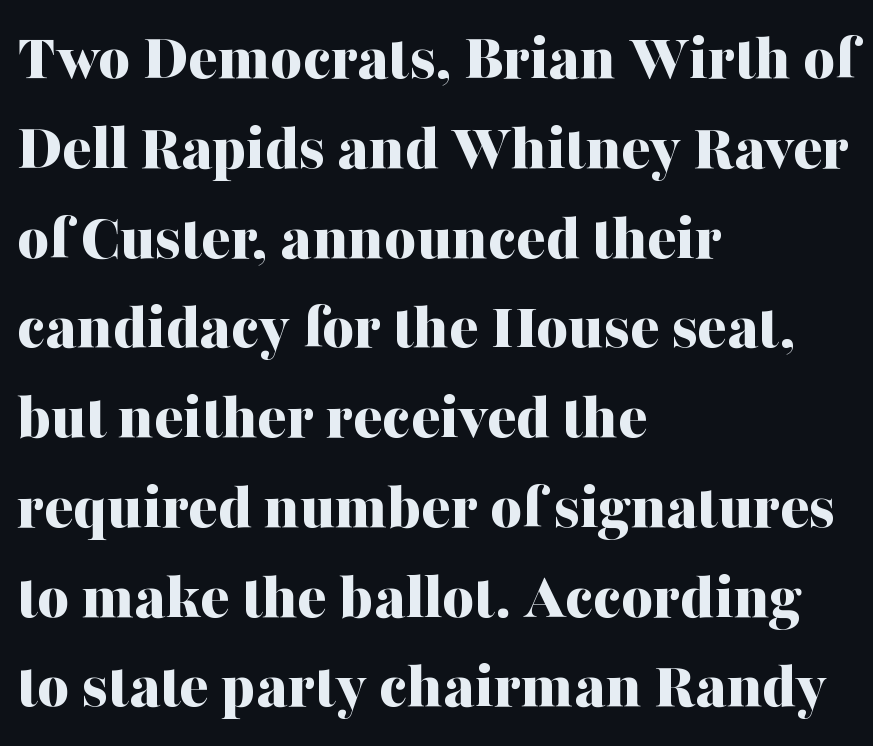
{"serif": "yes", "italic": "no", "bold": "yes", "weight": "bold", "width": "normal", "stroke_contrast": "medium", "x_height": "medium", "monospaced": "no", "underline": "no", "align": "left", "line_spacing": "normal", "line_spacing_ratio": 1.32, "letter_spacing": "normal", "letter_spacing_em": 0.0, "glyph_px": 68}
